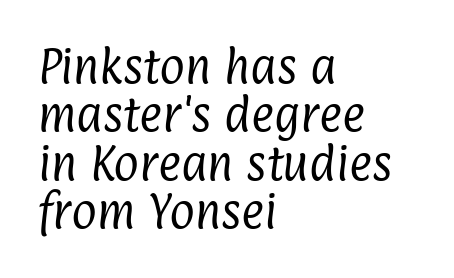
{"serif": "no", "bold": "no", "weight": "regular", "width": "condensed", "stroke_contrast": "low", "x_height": "medium", "monospaced": "no", "underline": "no", "align": "left", "line_spacing_ratio": 1.24, "letter_spacing": "normal", "letter_spacing_em": 0.0, "glyph_px": 39}
